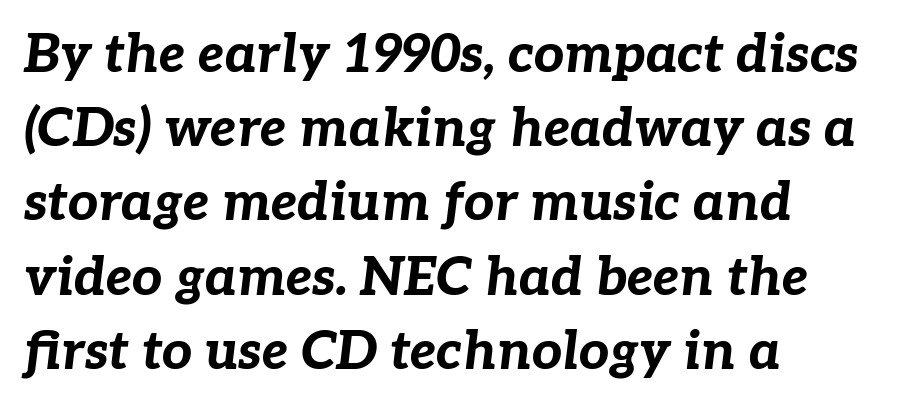
The image shows 53 px bold type, italic (leaning right); set left-aligned, normal line spacing (1.4x), normal letter spacing, not underlined; low stroke contrast and a medium x-height.
